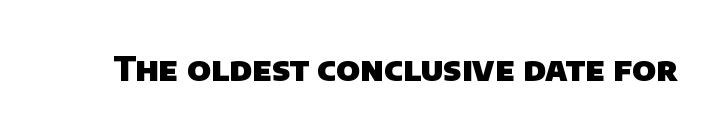
Underlining? Definitely not there. How heavy is the stroke? Heavy — this is a bold. Looks like regular typesetting: each glyph gets only the width it needs. Words appear dense and cohesive because spacing is normal. Note: no serifs on the glyphs.
